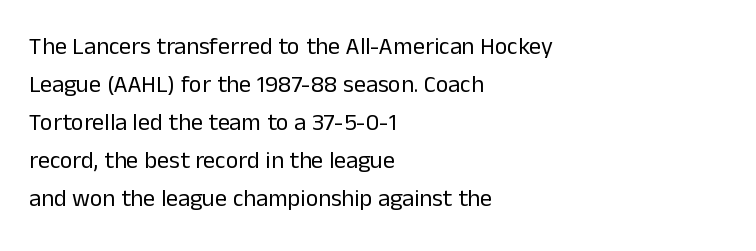
The image shows 24 px text type, upright; set left-aligned, normal line spacing (1.58x), normal letter spacing, not underlined.
